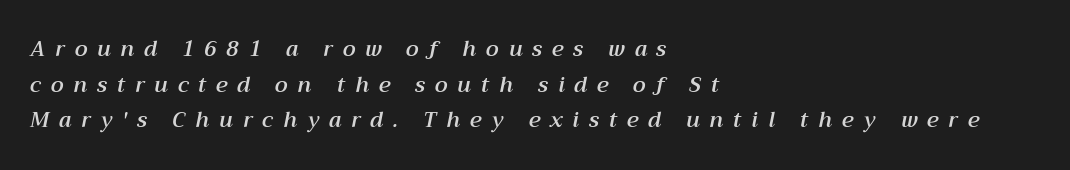
Q: Is the text italic (slanted)? A: Yes, it leans right by about 12 degrees.
Q: Is the text underlined? A: No.
Q: How is the paragraph aligned? A: Left-aligned.
Q: Is the spacing between letters normal or unusually wide? A: Unusually wide.
Q: Is the spacing between lines tight, normal or loose? A: Normal.
